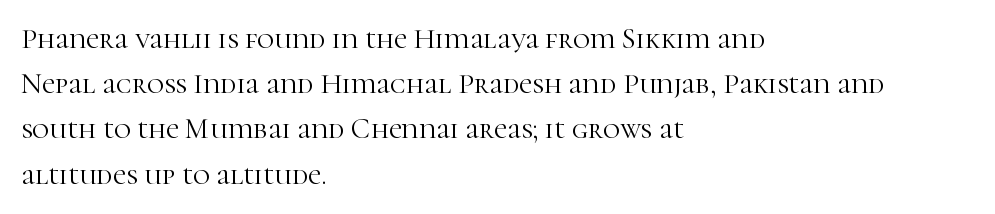
{"serif": "yes", "italic": "no", "bold": "no", "weight": "light", "width": "normal", "stroke_contrast": "high", "x_height": "medium", "monospaced": "no", "underline": "no", "align": "left", "line_spacing": "normal", "line_spacing_ratio": 1.56, "letter_spacing": "normal", "letter_spacing_em": 0.0, "glyph_px": 29}
